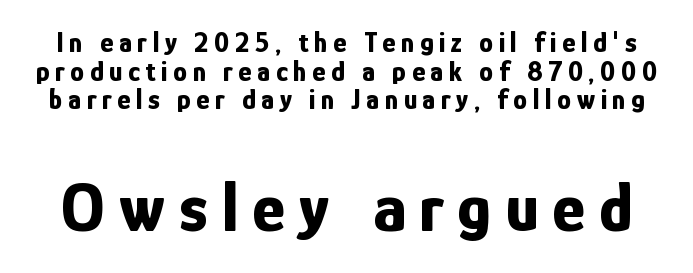
In this sample the second text group is rendered at the bigger scale. A typesetter would label this face a sans. Chunky letters — that's bold for sure. Plain, unruled lines of type.
